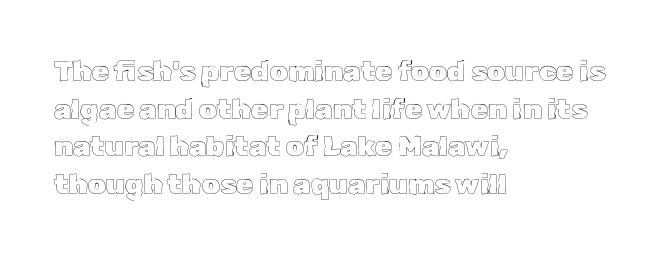
The image shows 28 px text type, upright; set left-aligned, normal line spacing (1.34x), normal letter spacing, not underlined; a medium x-height.
